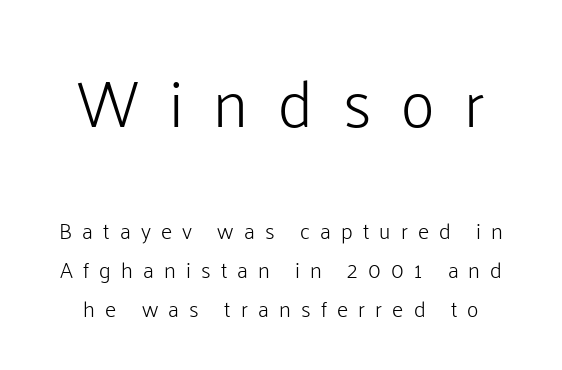
This sample is center-justified, so both line endings float freely. The lettering stays uniformly vertical, giving the passage a roman look. The words here are not underlined. Letters have the restrained weight of plain body copy at most. You could not count columns in this text — the font is proportionally spaced.
